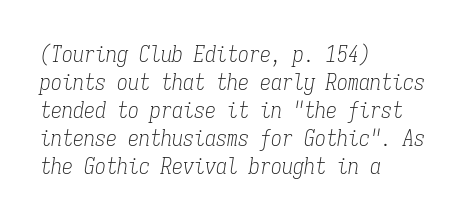
{"italic": "yes", "lean": "right", "slant_degrees": 9, "bold": "no", "underline": "no", "align": "left", "line_spacing": "normal", "line_spacing_ratio": 1.27, "letter_spacing": "normal", "letter_spacing_em": 0.0, "glyph_px": 22}
